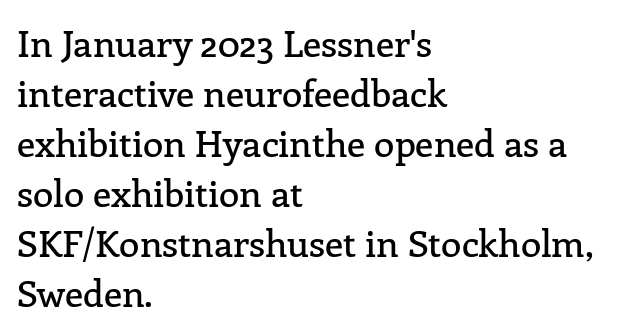
{"serif": "yes", "italic": "no", "width": "normal", "stroke_contrast": "low", "x_height": "medium", "monospaced": "no", "underline": "no", "align": "left", "line_spacing": "normal", "line_spacing_ratio": 1.35, "letter_spacing": "normal", "letter_spacing_em": 0.0, "glyph_px": 37}
